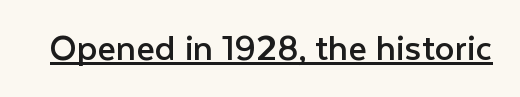
{"serif": "no", "italic": "no", "bold": "no", "weight": "regular", "width": "normal", "stroke_contrast": "low", "x_height": "medium", "monospaced": "no", "underline": "yes", "letter_spacing": "normal", "letter_spacing_em": 0.0, "glyph_px": 40}
